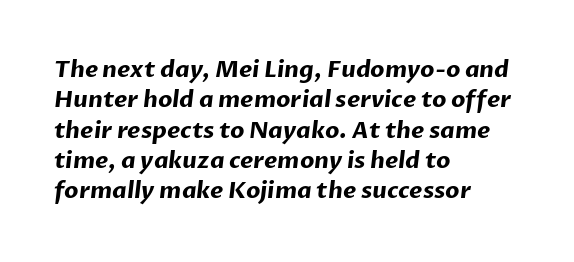
{"bold": "yes", "underline": "no", "align": "left", "line_spacing": "normal", "line_spacing_ratio": 1.32, "letter_spacing": "normal", "letter_spacing_em": 0.0, "glyph_px": 23}
